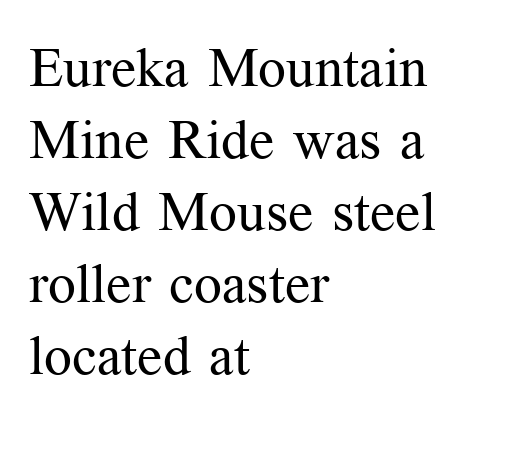
The image shows 55 px regular-weight serif type, upright; set left-aligned, normal line spacing (1.31x), normal letter spacing, not underlined; medium stroke contrast and a medium x-height.
